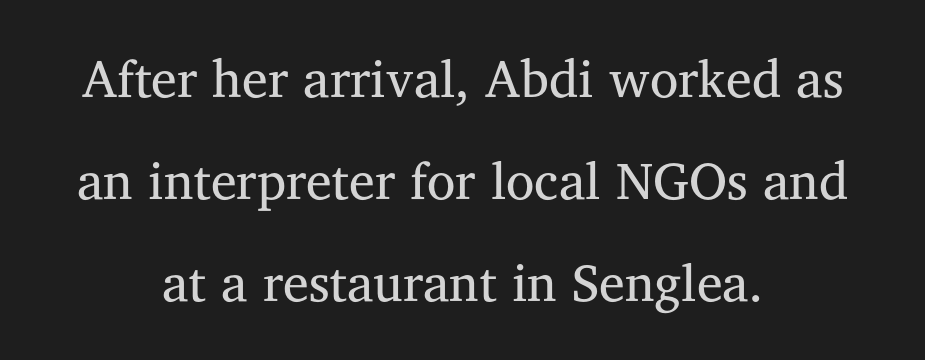
The rendering shows small feet on the letterforms — a serif design. This rendering features lettering with no underline. The letters stand straight up with perfectly vertical stems. No chunkiness to these letters — they're not bold.
